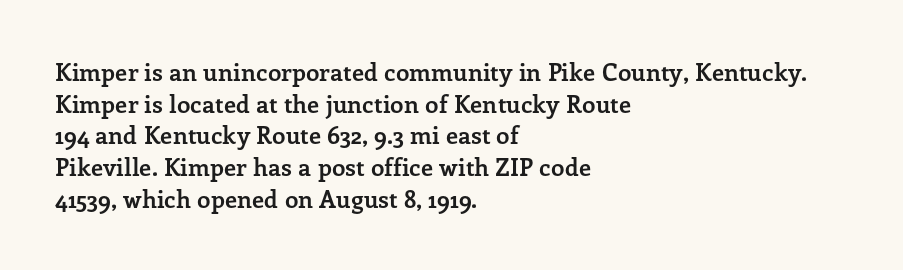
{"italic": "no", "bold": "yes", "underline": "no", "align": "left", "line_spacing": "normal", "line_spacing_ratio": 1.32, "letter_spacing": "normal", "letter_spacing_em": 0.0, "glyph_px": 24}
